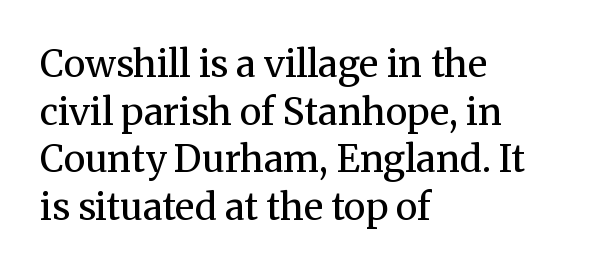
Q: Is the text bold? A: No.
Q: Is the text italic (slanted)? A: No, it is upright.
Q: Is the typeface a serif or a sans-serif typeface? A: Serif.
Q: Is the text underlined? A: No.
Q: How is the paragraph aligned? A: Left-aligned.
Q: Is the spacing between letters normal or unusually wide? A: Normal.
Q: Is the spacing between lines tight, normal or loose? A: Normal.
Q: Width (condensed, normal, or wide)? A: Normal.
Q: Stroke contrast? A: Medium.
Q: x-height? A: Medium.
Q: Monospaced? A: No.
